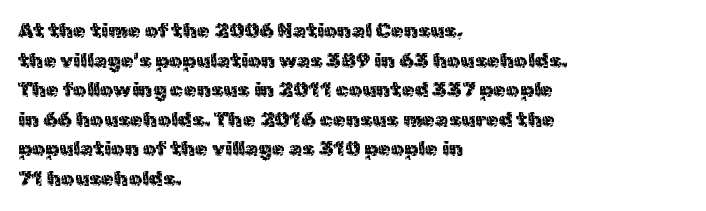
{"italic": "no", "underline": "no", "align": "left", "line_spacing": "normal", "line_spacing_ratio": 1.41, "letter_spacing": "normal", "letter_spacing_em": 0.0, "glyph_px": 21}
